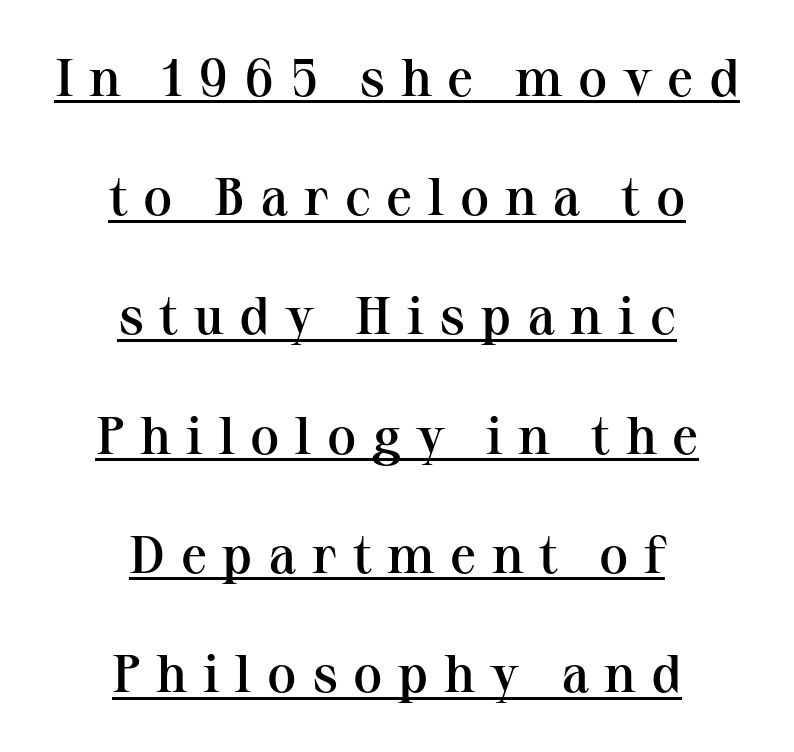
Q: Is the text bold? A: Semi-bold.
Q: Is the text italic (slanted)? A: No, it is upright.
Q: Is the typeface a serif or a sans-serif typeface? A: Serif.
Q: Is the text underlined? A: Yes.
Q: How is the paragraph aligned? A: Centered.
Q: Is the spacing between letters normal or unusually wide? A: Unusually wide.
Q: Is the spacing between lines tight, normal or loose? A: Loose.
Q: Width (condensed, normal, or wide)? A: Normal.
Q: Stroke contrast? A: Medium.
Q: x-height? A: Medium.
Q: Monospaced? A: No.
